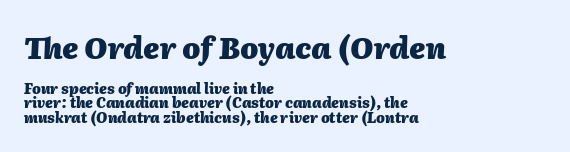
{"italic": "yes", "lean": "right", "slant_degrees": 2, "bold": "yes", "weight": "heavy", "width": "normal", "stroke_contrast": "medium", "x_height": "medium", "monospaced": "no", "underline": "no", "align": "left", "line_spacing": "tight", "line_spacing_ratio": 1.03, "letter_spacing": "normal", "letter_spacing_em": 0.0, "larger_block": "first", "size_ratio": 2.07, "glyph_px": 29}
